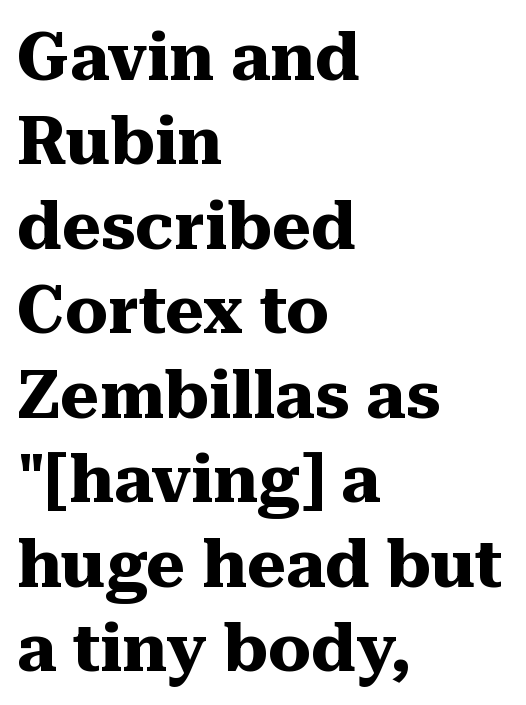
Q: Is the text bold? A: Yes.
Q: Is the text italic (slanted)? A: No, it is upright.
Q: Is the typeface a serif or a sans-serif typeface? A: Serif.
Q: Is the text underlined? A: No.
Q: How is the paragraph aligned? A: Left-aligned.
Q: Is the spacing between letters normal or unusually wide? A: Normal.
Q: Is the spacing between lines tight, normal or loose? A: Normal.
Q: Width (condensed, normal, or wide)? A: Normal.
Q: Stroke contrast? A: Medium.
Q: x-height? A: Medium.
Q: Monospaced? A: No.
